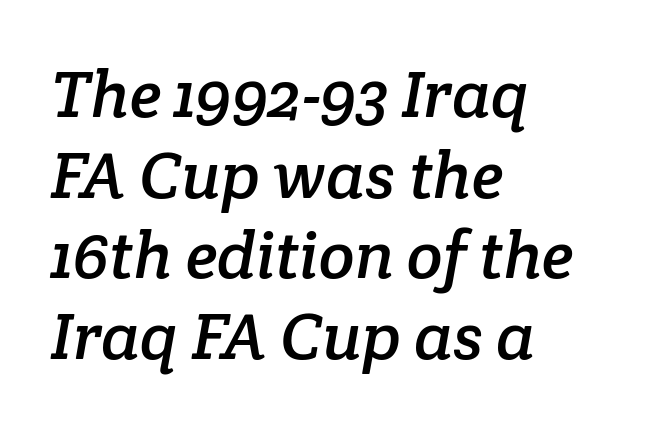
Looks like regular typesetting: each glyph gets only the width it needs. This sample uses a serif face. The paragraph has a hard left edge and a soft right edge. The passage shown has conventional tracking throughout.
